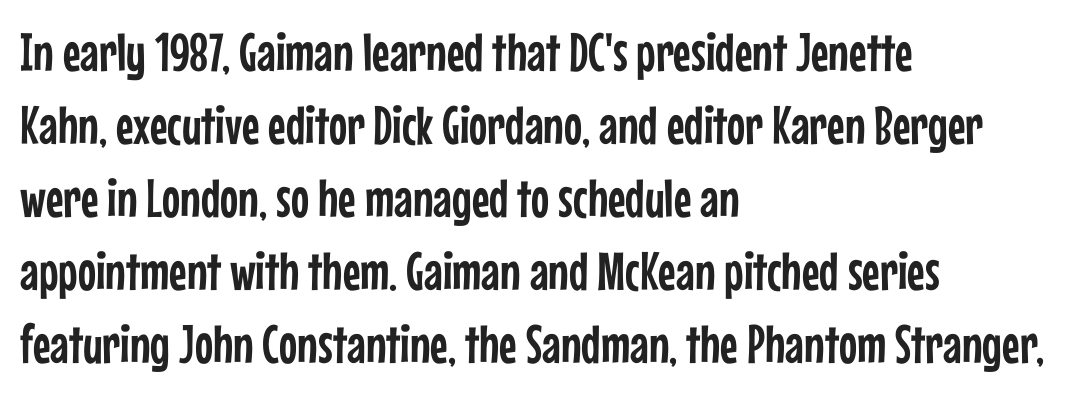
{"serif": "no", "italic": "no", "width": "condensed", "stroke_contrast": "low", "x_height": "medium", "monospaced": "no", "underline": "no", "align": "left", "line_spacing": "normal", "line_spacing_ratio": 1.35, "letter_spacing": "normal", "letter_spacing_em": 0.0, "glyph_px": 54}
